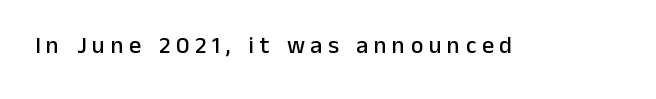
{"italic": "no", "underline": "no", "letter_spacing": "wide", "letter_spacing_em": 0.23, "glyph_px": 24}
